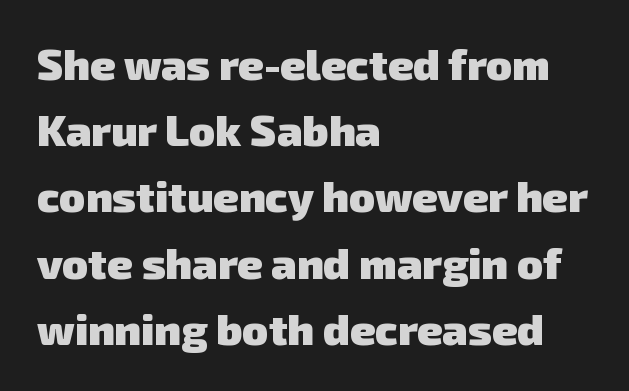
The image shows 43 px heavy sans-serif type; set left-aligned, normal line spacing (1.54x), normal letter spacing, not underlined; low stroke contrast and a medium x-height.
